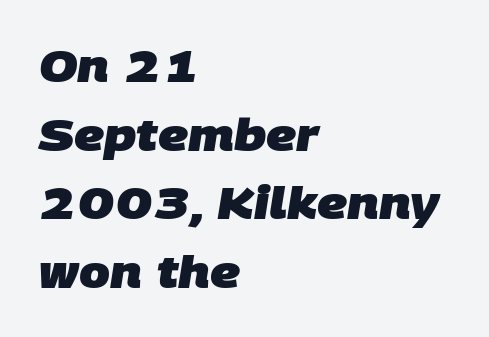
Is this a sans? Yes — the strokes have no serifs. The face used here is proportionally spaced, like ordinary book or web type. The rows are spaced the way most documents space them. Glance below the letters and you will spot only blank space.
